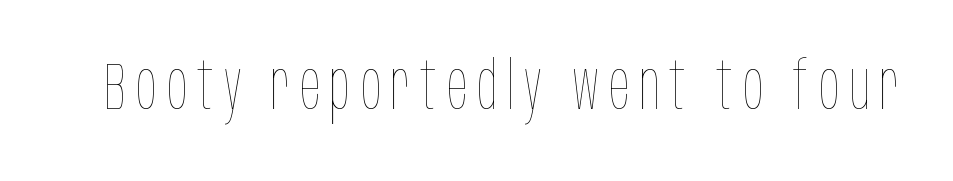
The image shows 67 px thin, condensed type, upright; set not underlined; low stroke contrast and a large x-height.
